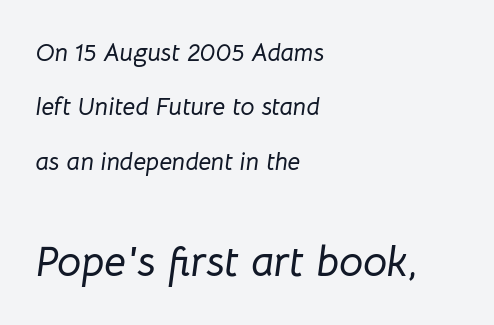
Q: Is the text italic (slanted)? A: Yes, it leans right by about 8 degrees.
Q: Is the text underlined? A: No.
Q: How is the paragraph aligned? A: Left-aligned.
Q: Is the spacing between letters normal or unusually wide? A: Normal.
Q: Is the spacing between lines tight, normal or loose? A: Loose.
Q: Which block of text is set in a larger size, the first (top) or the second (bottom)? A: The second (bottom) one.
Q: Width (condensed, normal, or wide)? A: Normal.
Q: Stroke contrast? A: Low.
Q: x-height? A: Medium.
Q: Monospaced? A: No.
